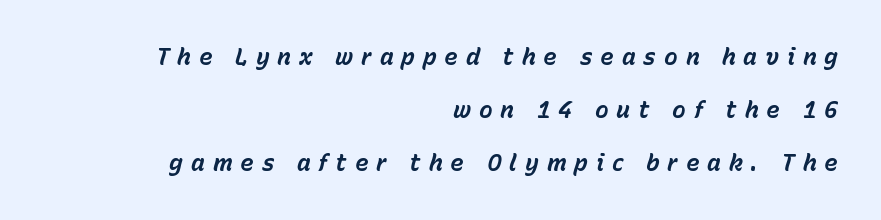
Q: Is the text bold? A: Yes.
Q: Is the text italic (slanted)? A: Yes, it leans right by about 15 degrees.
Q: Is the text underlined? A: No.
Q: How is the paragraph aligned? A: Right-aligned.
Q: Is the spacing between letters normal or unusually wide? A: Unusually wide.
Q: Is the spacing between lines tight, normal or loose? A: Loose.
